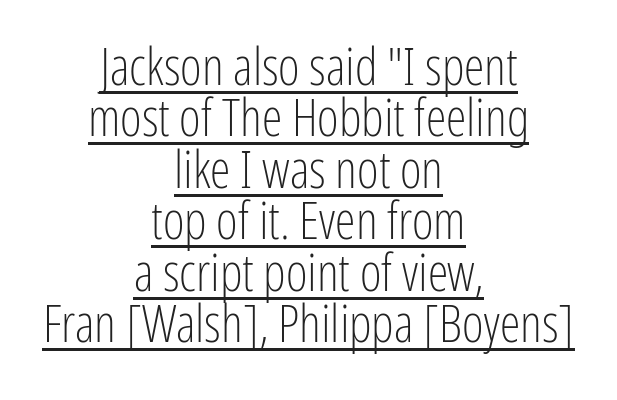
{"serif": "no", "italic": "no", "bold": "no", "weight": "light", "width": "condensed", "stroke_contrast": "low", "x_height": "medium", "monospaced": "no", "underline": "yes", "align": "center", "line_spacing": "tight", "line_spacing_ratio": 0.99, "letter_spacing": "normal", "letter_spacing_em": 0.0, "glyph_px": 52}
